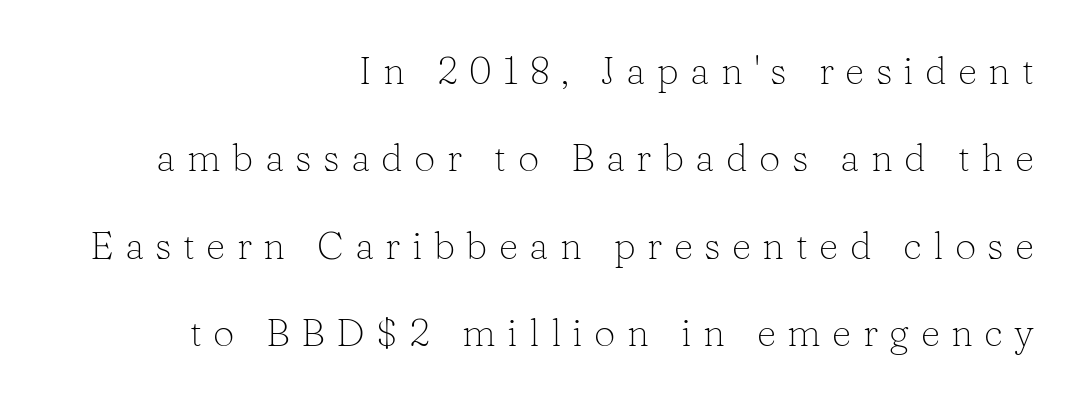
The image shows 38 px light serif type, upright; set right-aligned, loose line spacing (2.3x), unusually wide letter spacing (+0.3 em), not underlined; low stroke contrast and a medium x-height.
